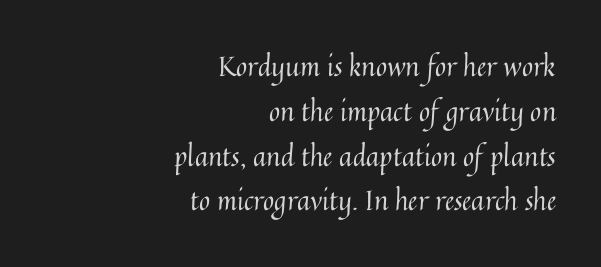
No chunkiness to these letters — they're not bold. The glyphs are unaccompanied by any horizontal stroke below them. The designer left line spacing at the default. Caption: standard tracking, unaltered. Alignment: flush right.
